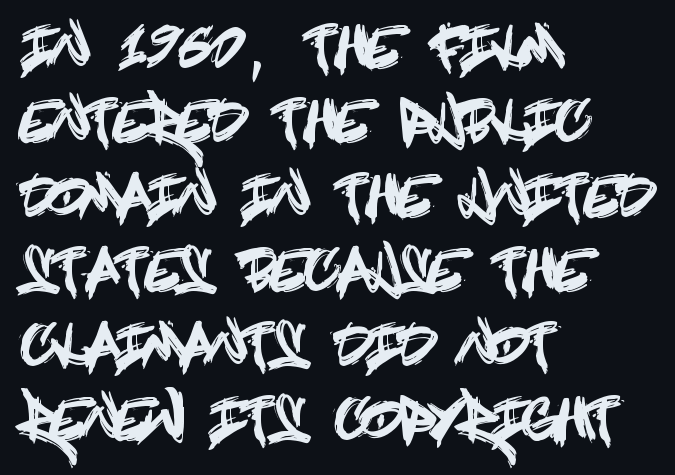
The image shows 56 px condensed sans-serif type; set left-aligned, normal line spacing (1.33x), normal letter spacing, not underlined; a large x-height.
